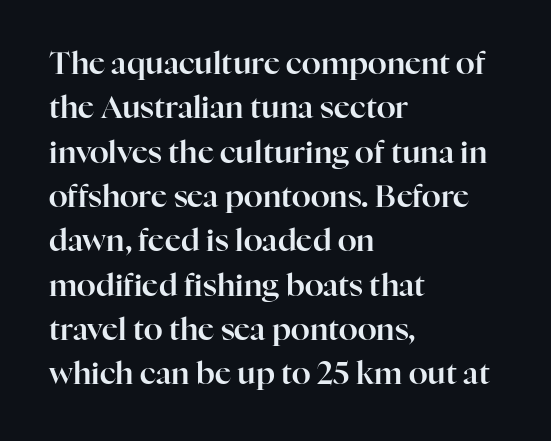
{"serif": "yes", "italic": "no", "width": "normal", "stroke_contrast": "high", "x_height": "medium", "monospaced": "no", "underline": "no", "align": "left", "line_spacing": "normal", "line_spacing_ratio": 1.43, "letter_spacing": "normal", "letter_spacing_em": 0.0, "glyph_px": 31}
